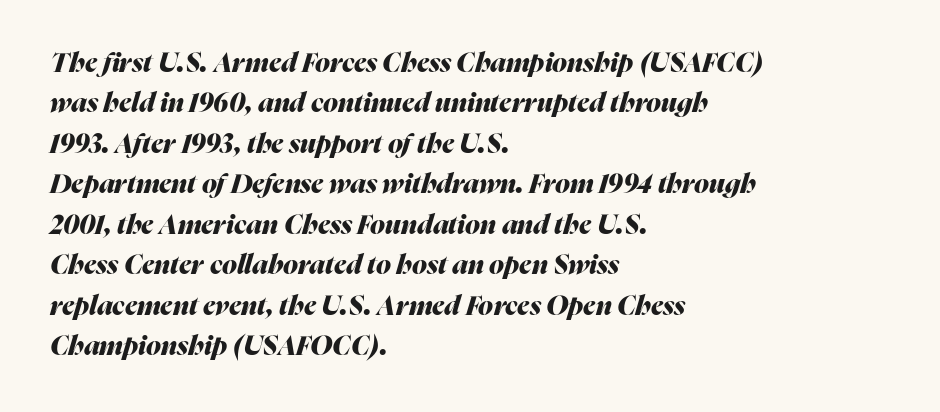
The strokes are fattened all the way to bold. The gaps between neighbouring characters are ordinary and unremarkable. The gap between lines stays unmarked. Regular leading. The paragraph shown leans on its left margin.
